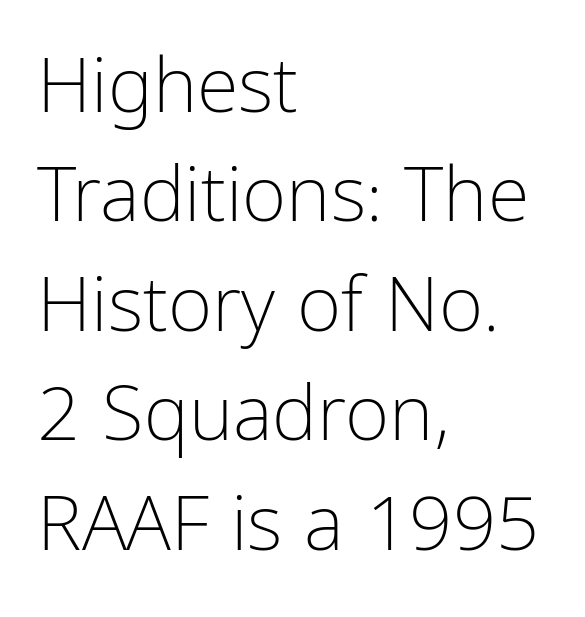
{"serif": "no", "italic": "no", "bold": "no", "weight": "light", "width": "condensed", "stroke_contrast": "low", "x_height": "medium", "monospaced": "no", "underline": "no", "align": "left", "line_spacing": "normal", "line_spacing_ratio": 1.44, "letter_spacing": "normal", "letter_spacing_em": 0.0, "glyph_px": 76}
